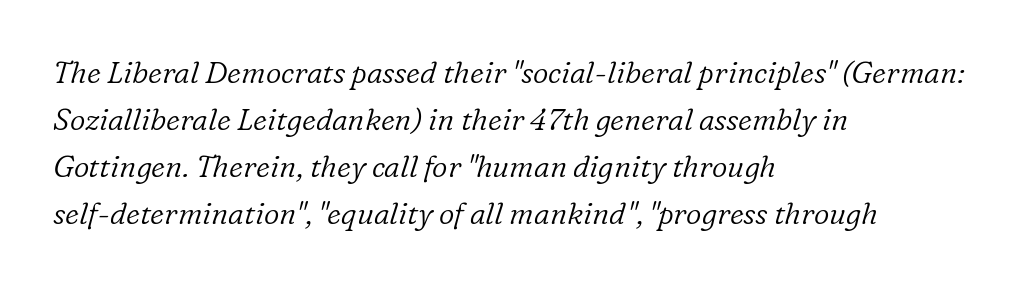
The image shows 30 px light serif type, italic (leaning right); set left-aligned, normal line spacing (1.57x), normal letter spacing, not underlined; low stroke contrast and a medium x-height.
